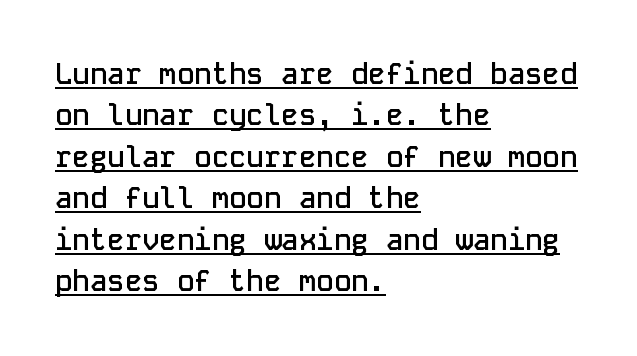
Q: Is the text bold? A: Semi-bold.
Q: Is the text italic (slanted)? A: No, it is upright.
Q: Is the typeface a serif or a sans-serif typeface? A: Sans-serif.
Q: Is the text underlined? A: Yes.
Q: How is the paragraph aligned? A: Left-aligned.
Q: Is the spacing between letters normal or unusually wide? A: Normal.
Q: Is the spacing between lines tight, normal or loose? A: Normal.
Q: Width (condensed, normal, or wide)? A: Normal.
Q: Stroke contrast? A: Low.
Q: x-height? A: Medium.
Q: Monospaced? A: Yes.
